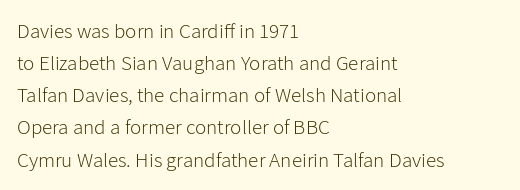
Q: Is the text bold? A: No.
Q: Is the text italic (slanted)? A: No, it is upright.
Q: Is the text underlined? A: No.
Q: How is the paragraph aligned? A: Left-aligned.
Q: Is the spacing between letters normal or unusually wide? A: Normal.
Q: Is the spacing between lines tight, normal or loose? A: Normal.
